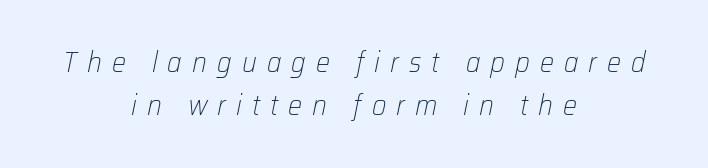
Q: Is the text bold? A: No.
Q: Is the text italic (slanted)? A: Yes, it leans right by about 12 degrees.
Q: Is the text underlined? A: No.
Q: How is the paragraph aligned? A: Centered.
Q: Is the spacing between letters normal or unusually wide? A: Unusually wide.
Q: Is the spacing between lines tight, normal or loose? A: Normal.
Q: Width (condensed, normal, or wide)? A: Normal.
Q: Stroke contrast? A: Low.
Q: x-height? A: Medium.
Q: Monospaced? A: No.
